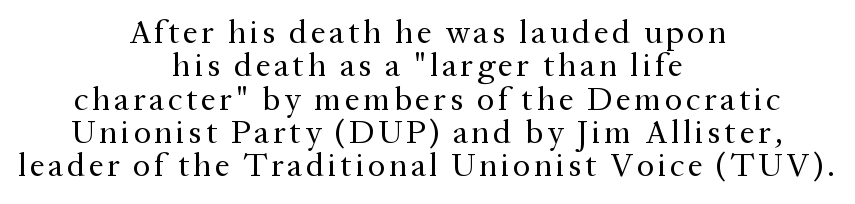
Check under the words: just untouched page. Notice how the passage keeps no hard edge, just a central spine. Horizontal bands of white between lines are thin slivers. These lines are rendered in a variable-pitch font. Notice how the stems are strictly vertical — no italics here. To sum up the face: it has serifs.
